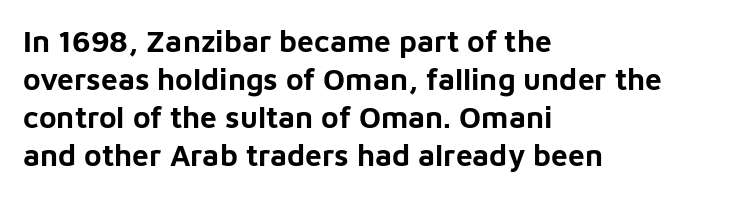
Q: Is the text bold? A: Yes.
Q: Is the text italic (slanted)? A: No, it is upright.
Q: Is the typeface a serif or a sans-serif typeface? A: Sans-serif.
Q: Is the text underlined? A: No.
Q: How is the paragraph aligned? A: Left-aligned.
Q: Is the spacing between letters normal or unusually wide? A: Normal.
Q: Is the spacing between lines tight, normal or loose? A: Normal.
Q: Width (condensed, normal, or wide)? A: Normal.
Q: Stroke contrast? A: Low.
Q: x-height? A: Medium.
Q: Monospaced? A: No.
